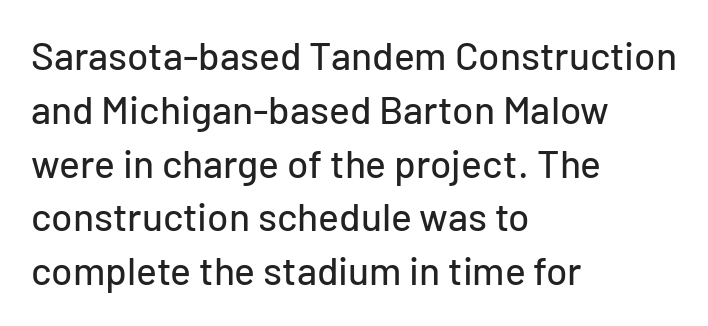
Q: Is the text italic (slanted)? A: No, it is upright.
Q: Is the typeface a serif or a sans-serif typeface? A: Sans-serif.
Q: Is the text underlined? A: No.
Q: How is the paragraph aligned? A: Left-aligned.
Q: Is the spacing between letters normal or unusually wide? A: Normal.
Q: Is the spacing between lines tight, normal or loose? A: Normal.
Q: Width (condensed, normal, or wide)? A: Normal.
Q: Stroke contrast? A: Low.
Q: x-height? A: Medium.
Q: Monospaced? A: No.
